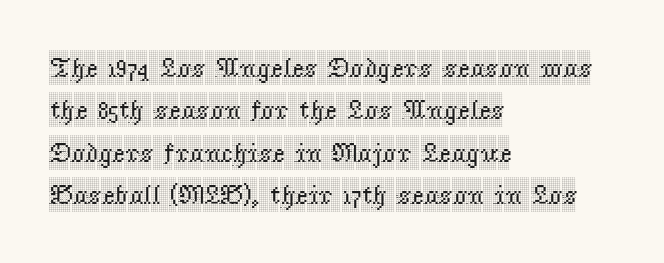
Successive baselines arrive at the customary interval. Tall strokes in this sample are plumb rather than angled. Where is the straight margin? On the left. Lines of text with bare space underneath. Each word holds together tightly as a unit, with standard inter-letter gaps.
